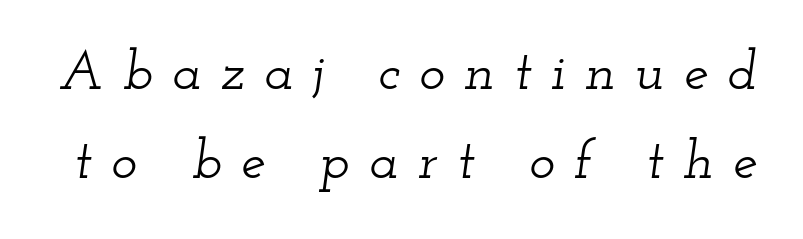
The vertical gap from one line to the next is medium. This sample has the flowing, uneven cadence of proportional lettering. A typesetter would mark this as italic. These lines have a slow, spaced-out rhythm from letter to letter. In terms of letterform style, serifs are clearly present.
